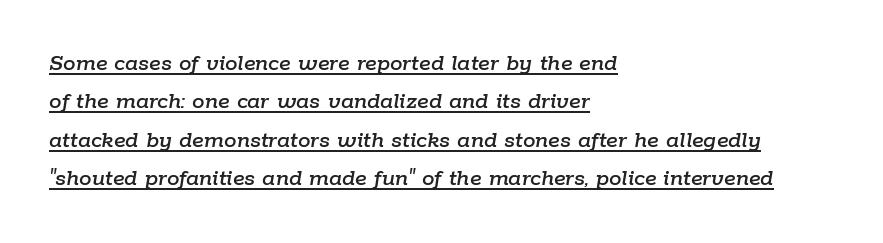
Visually the block forms a straight wall on the left and a jagged coastline on the right. Honestly, the letter spacing is just normal — you wouldn't notice it. This block has exactly the height ordinary leading produces. A rule runs beneath these lines of type.
